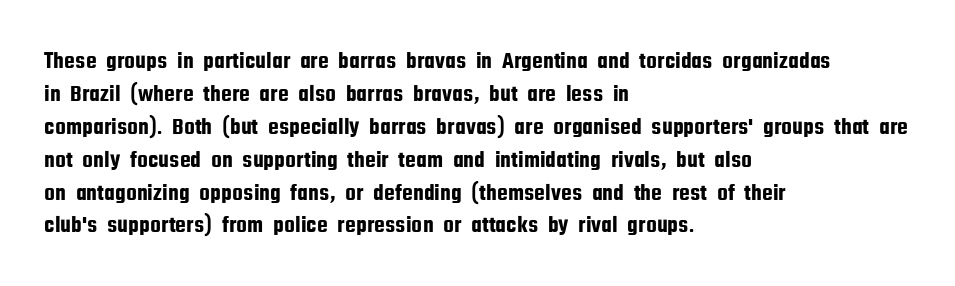
The image shows 24 px text type, upright; set left-aligned, normal line spacing (1.37x), normal letter spacing, not underlined.
